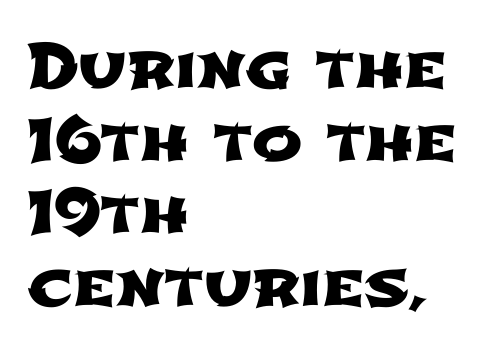
Q: Is the typeface a serif or a sans-serif typeface? A: Sans-serif.
Q: Is the text underlined? A: No.
Q: How is the paragraph aligned? A: Left-aligned.
Q: Is the spacing between letters normal or unusually wide? A: Normal.
Q: Width (condensed, normal, or wide)? A: Wide.
Q: Stroke contrast? A: Low.
Q: x-height? A: Medium.
Q: Monospaced? A: No.
